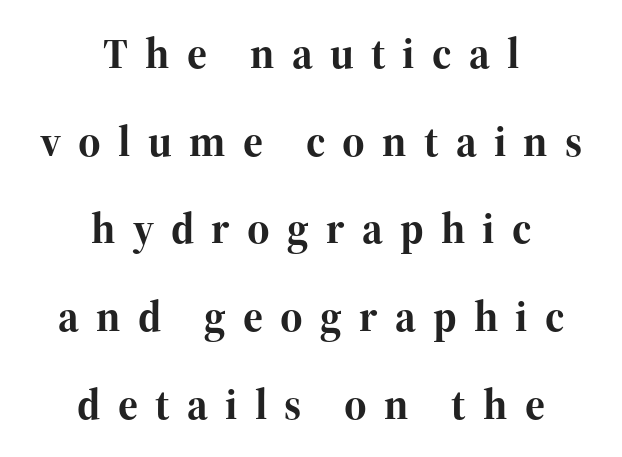
The block of text is sparse from top to bottom, with ample space between rows. Little horizontal feet cap the strokes, marking this as serif type. The lines in this sample share a center point and differ in where they start and stop. You could only call the tracking loose — the letters float apart. Upright lettering throughout. This sample has the flowing, uneven cadence of proportional lettering.
